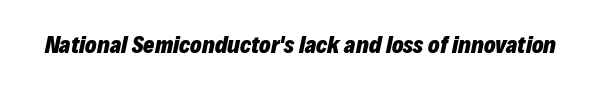
The face used here has the dense, thick strokes of a bold. The area under the type is left untouched. The rendering applies a slant to the glyphs. These lines keep a tight, regular rhythm from letter to letter.
